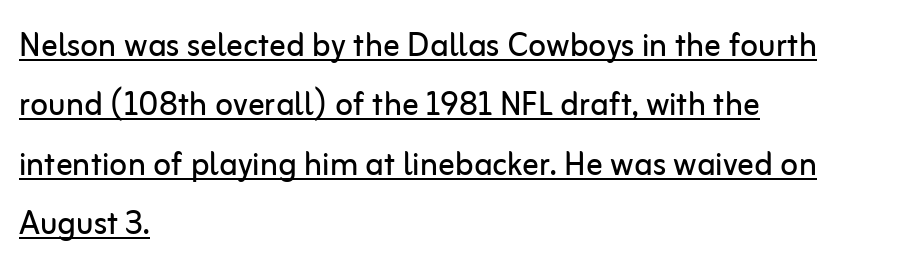
{"serif": "no", "italic": "no", "bold": "no", "weight": "regular", "width": "normal", "stroke_contrast": "low", "x_height": "medium", "monospaced": "no", "underline": "yes", "align": "left", "line_spacing": "normal", "line_spacing_ratio": 1.45, "letter_spacing": "normal", "letter_spacing_em": 0.0, "glyph_px": 41}
